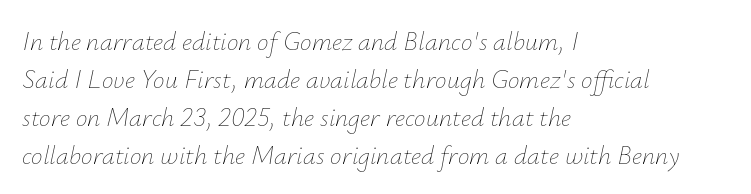
{"italic": "yes", "lean": "right", "slant_degrees": 12, "bold": "no", "underline": "no", "align": "left", "line_spacing": "normal", "line_spacing_ratio": 1.46, "letter_spacing": "normal", "letter_spacing_em": 0.0, "glyph_px": 26}
